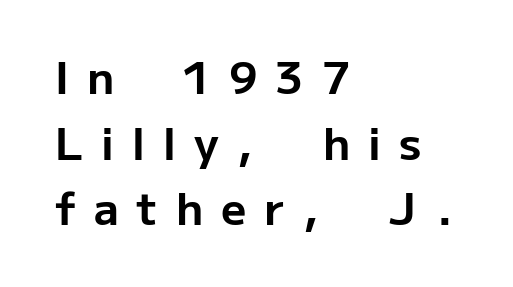
The image shows 44 px bold sans-serif type, upright; set left-aligned, normal line spacing (1.49x), unusually wide letter spacing (+0.41 em), not underlined; low stroke contrast and a medium x-height.
